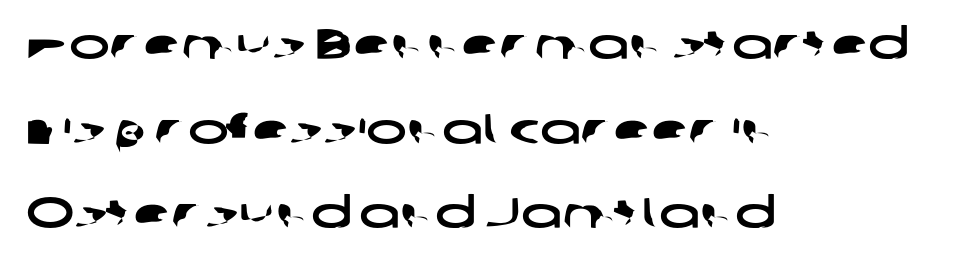
The image shows 43 px wide sans-serif type; set left-aligned, loose line spacing (1.97x), normal letter spacing, not underlined; low stroke contrast and a medium x-height.
